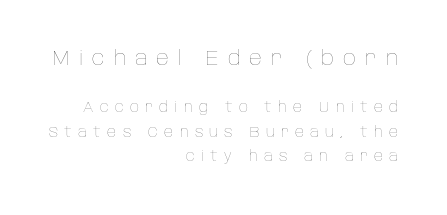
Large over small — that's the arrangement of the two blocks here. Posture: vertical. Unbolded letterforms with no extra heft. Nobody drew a line under any word here. This rendering widens character spacing well past its baseline value.
